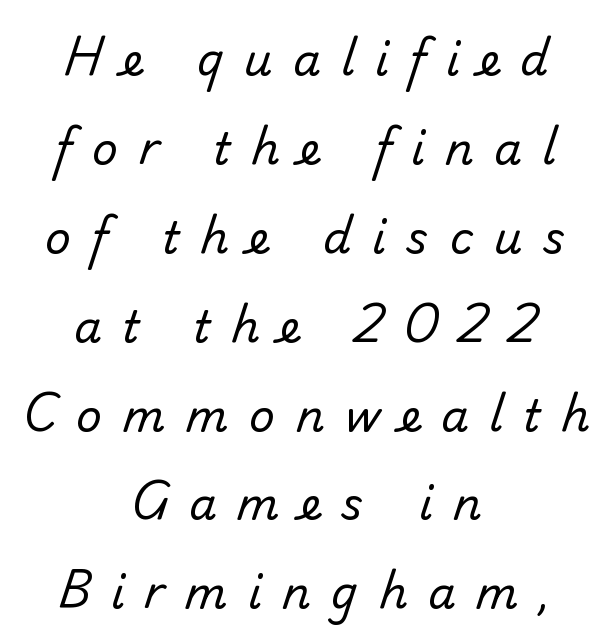
Q: Is the text bold? A: No.
Q: Is the typeface a serif or a sans-serif typeface? A: Sans-serif.
Q: Is the text underlined? A: No.
Q: How is the paragraph aligned? A: Centered.
Q: Is the spacing between letters normal or unusually wide? A: Unusually wide.
Q: Is the spacing between lines tight, normal or loose? A: Loose.
Q: Width (condensed, normal, or wide)? A: Normal.
Q: Stroke contrast? A: Low.
Q: x-height? A: Small.
Q: Monospaced? A: No.
